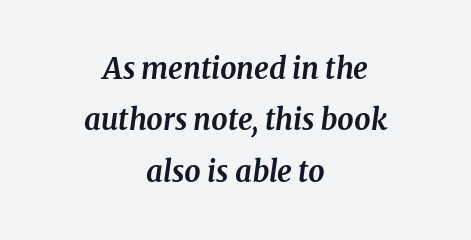
The glyphs have the mass of a bold cut. The space directly below the letters is spotless. These lines are composed in type with serifs. The specimen reads as italic at a glance.
